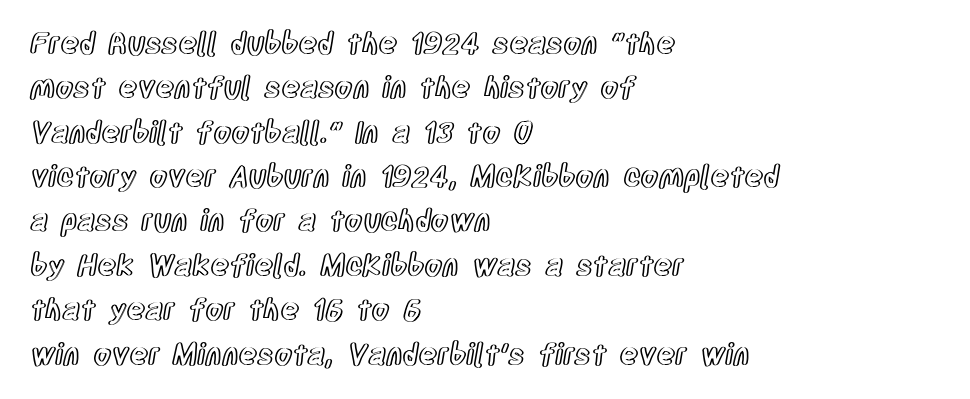
The image shows 29 px condensed type; set left-aligned, normal line spacing (1.53x), normal letter spacing, not underlined; a large x-height.
